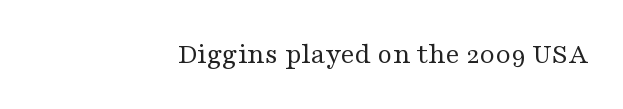
The image shows 30 px regular-weight, wide serif type, upright; set right-aligned, normal letter spacing, not underlined; medium stroke contrast and a medium x-height.
